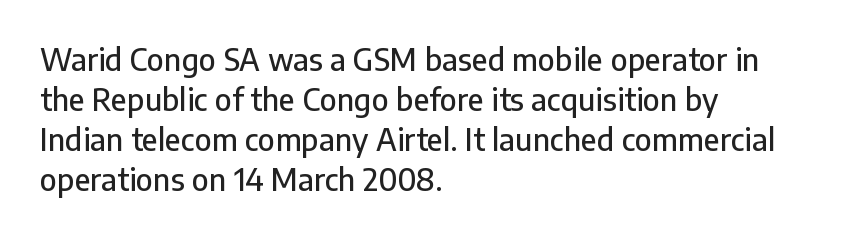
Q: Is the text italic (slanted)? A: No, it is upright.
Q: Is the typeface a serif or a sans-serif typeface? A: Sans-serif.
Q: Is the text underlined? A: No.
Q: How is the paragraph aligned? A: Left-aligned.
Q: Is the spacing between letters normal or unusually wide? A: Normal.
Q: Is the spacing between lines tight, normal or loose? A: Normal.
Q: Width (condensed, normal, or wide)? A: Normal.
Q: Stroke contrast? A: Low.
Q: x-height? A: Medium.
Q: Monospaced? A: No.
